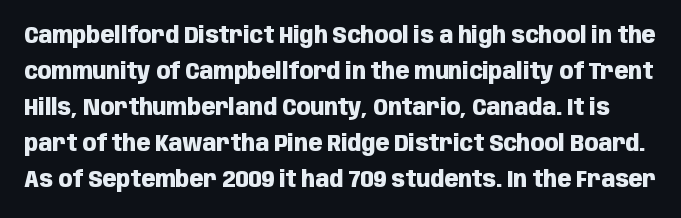
The image shows 23 px bold type, upright; set normal line spacing (1.57x), normal letter spacing, not underlined.
